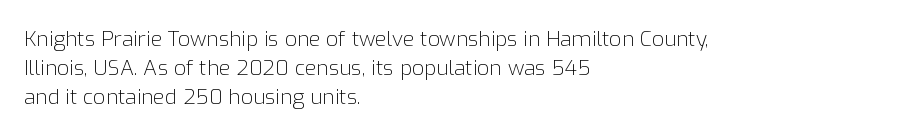
Each new line begins a customary step beneath the previous one. Stems here are at most as thick as an everyday book face. Words appear dense and cohesive because spacing is normal. Descenders hang freely into open space. The axis of the letterforms is exactly vertical.
